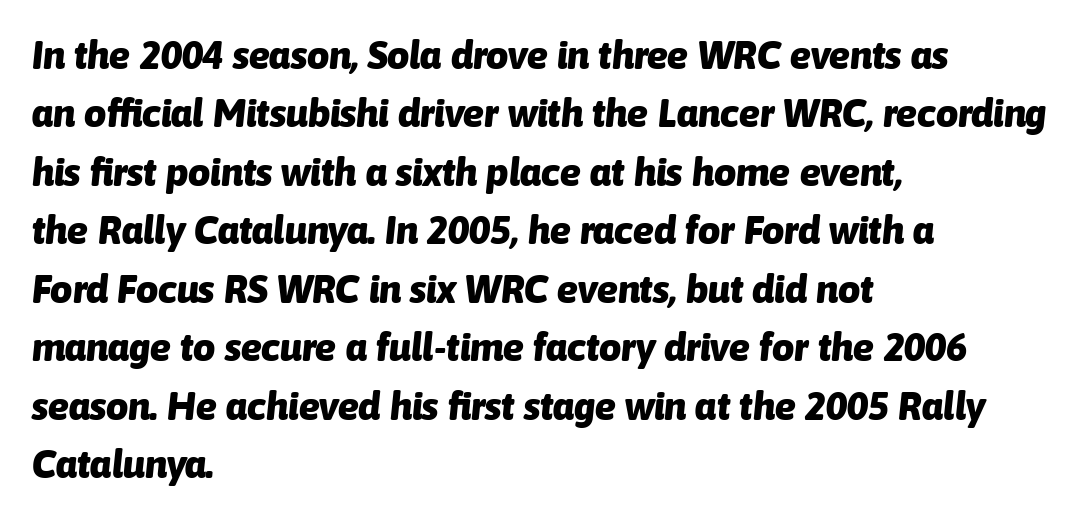
Q: Is the text bold? A: Yes.
Q: Is the text italic (slanted)? A: Yes, it leans right by about 6 degrees.
Q: Is the text underlined? A: No.
Q: How is the paragraph aligned? A: Left-aligned.
Q: Is the spacing between letters normal or unusually wide? A: Normal.
Q: Is the spacing between lines tight, normal or loose? A: Normal.
Q: Width (condensed, normal, or wide)? A: Normal.
Q: Stroke contrast? A: Low.
Q: x-height? A: Medium.
Q: Monospaced? A: No.
